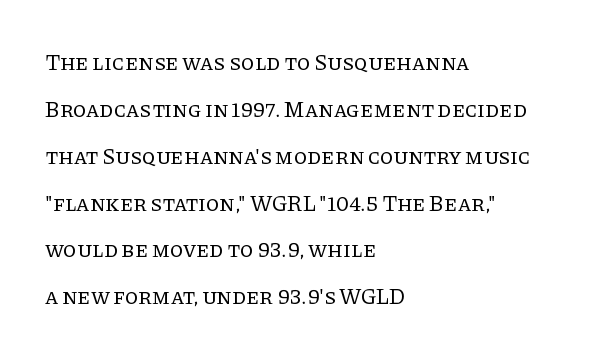
Posture: vertical. These lines are set flush left with a ragged right edge. You could call the tracking neutral — neither tight nor loose. Vertically, the passage feels expansive, rows floating well apart. A bare baseline throughout the passage.
